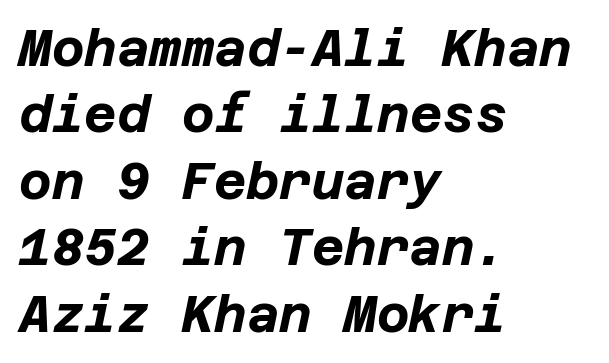
The image shows 50 px bold type, italic (leaning right); set left-aligned, normal line spacing (1.33x), normal letter spacing, not underlined; low stroke contrast and a large x-height.
